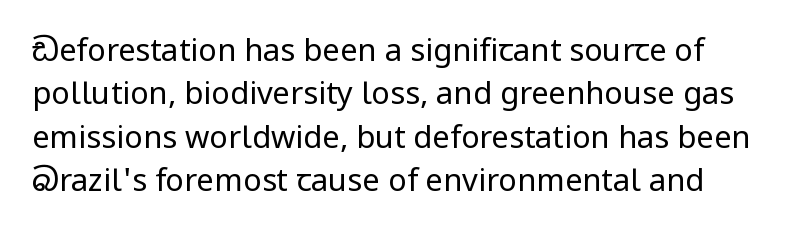
Q: Is the text bold? A: No.
Q: Is the text italic (slanted)? A: No, it is upright.
Q: Is the typeface a serif or a sans-serif typeface? A: Sans-serif.
Q: Is the text underlined? A: No.
Q: Is the spacing between letters normal or unusually wide? A: Normal.
Q: Is the spacing between lines tight, normal or loose? A: Normal.
Q: Width (condensed, normal, or wide)? A: Normal.
Q: Stroke contrast? A: Low.
Q: x-height? A: Medium.
Q: Monospaced? A: No.
